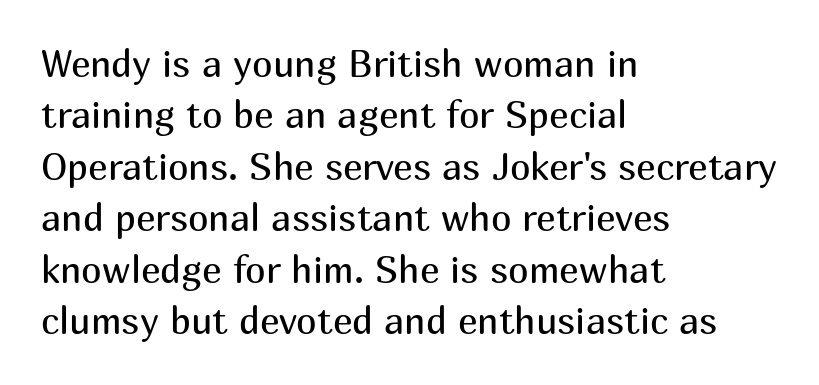
{"serif": "no", "italic": "no", "bold": "no", "weight": "regular", "width": "normal", "stroke_contrast": "medium", "x_height": "medium", "monospaced": "no", "underline": "no", "align": "left", "line_spacing": "normal", "line_spacing_ratio": 1.39, "letter_spacing": "normal", "letter_spacing_em": 0.0, "glyph_px": 37}
